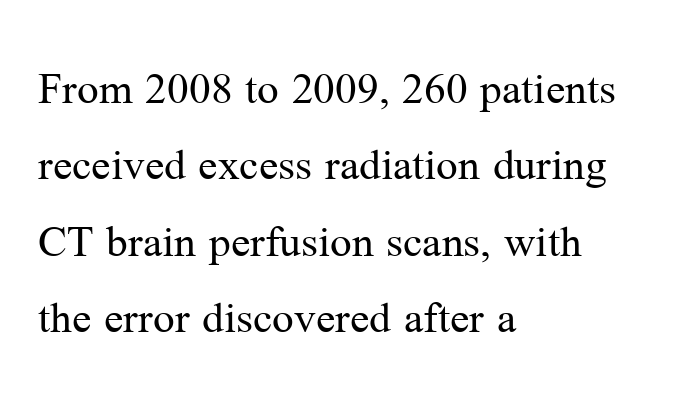
Compared with typical body copy, the letter spacing here is the same. The cut favours lightness, reaching ordinary text weight at its darkest. Horizontal bands of white between lines are of average thickness. Varying glyph widths throughout — classic text-font behaviour. Are there feet on the stems? There are — it's a serif. The foot of each line stays bare and open.
